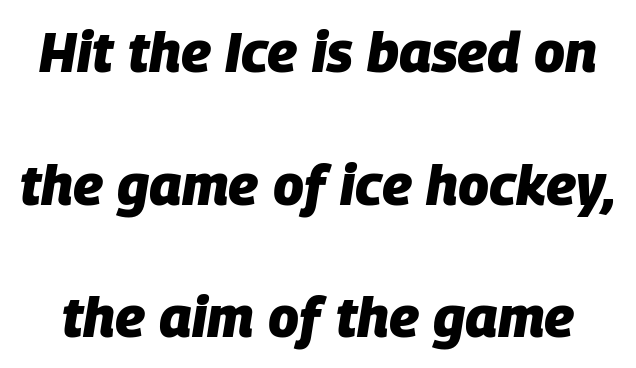
Q: Is the text bold? A: Yes.
Q: Is the text italic (slanted)? A: Yes, it leans right by about 9 degrees.
Q: Is the text underlined? A: No.
Q: Is the spacing between letters normal or unusually wide? A: Normal.
Q: Is the spacing between lines tight, normal or loose? A: Loose.
Q: Width (condensed, normal, or wide)? A: Normal.
Q: Stroke contrast? A: Low.
Q: x-height? A: Large.
Q: Monospaced? A: No.
